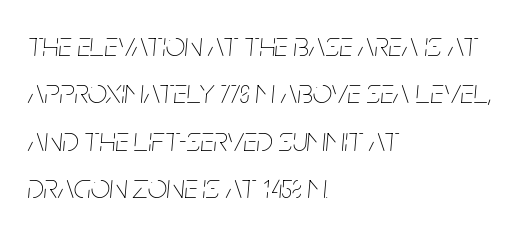
{"italic": "yes", "lean": "right", "slant_degrees": 5, "bold": "no", "weight": "thin", "width": "condensed", "stroke_contrast": "low", "x_height": "large", "monospaced": "no", "underline": "no", "align": "left", "line_spacing": "normal", "line_spacing_ratio": 1.39, "letter_spacing": "normal", "letter_spacing_em": 0.0, "glyph_px": 34}
